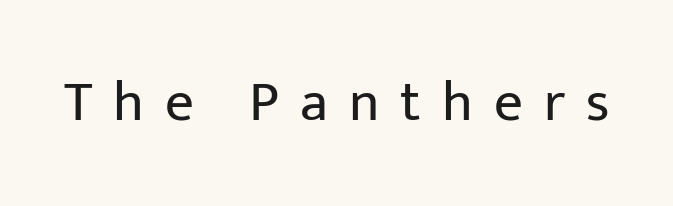
Check where the strokes stop: nothing finishes them off — pure sans. Quick note: underline off. Loose tracking; the words dissolve into strings of separated letters. Spacing verdict: proportional, widths tailored to each character.
